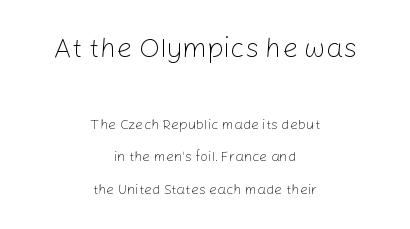
{"serif": "no", "italic": "no", "bold": "no", "weight": "light", "width": "normal", "stroke_contrast": "low", "x_height": "medium", "monospaced": "no", "underline": "no", "align": "center", "line_spacing": "loose", "line_spacing_ratio": 2.31, "letter_spacing": "normal", "letter_spacing_em": 0.0, "larger_block": "first", "size_ratio": 2.0, "glyph_px": 28}
